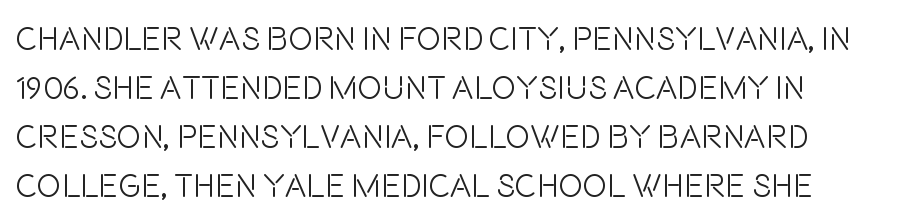
The image shows 33 px light, condensed sans-serif type, upright; set normal line spacing (1.48x), normal letter spacing, not underlined; low stroke contrast and a large x-height.
